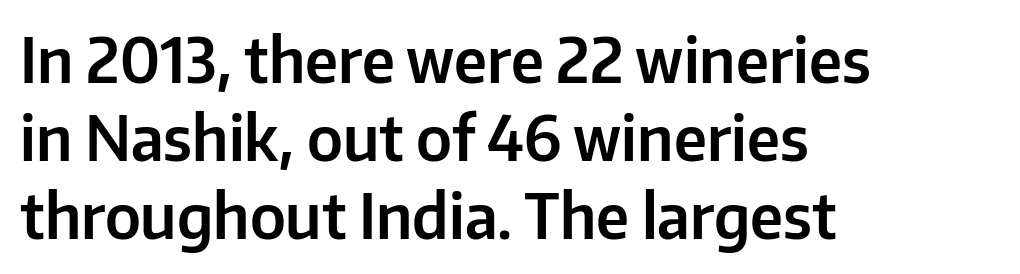
Q: Is the text italic (slanted)? A: No, it is upright.
Q: Is the typeface a serif or a sans-serif typeface? A: Sans-serif.
Q: Is the text underlined? A: No.
Q: How is the paragraph aligned? A: Left-aligned.
Q: Is the spacing between letters normal or unusually wide? A: Normal.
Q: Is the spacing between lines tight, normal or loose? A: Normal.
Q: Width (condensed, normal, or wide)? A: Normal.
Q: Stroke contrast? A: Low.
Q: x-height? A: Medium.
Q: Monospaced? A: No.
